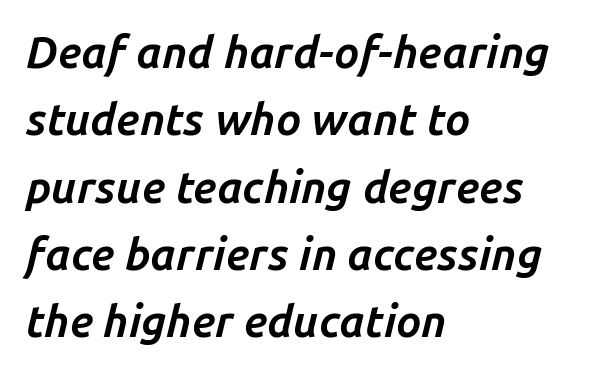
Glyph-to-glyph distance matches everyday printed text. It's the slanting kind of type. Character widths vary here, with narrow letters taking less room than wide ones. Vertically, the passage feels balanced, rows spaced as you'd expect.
